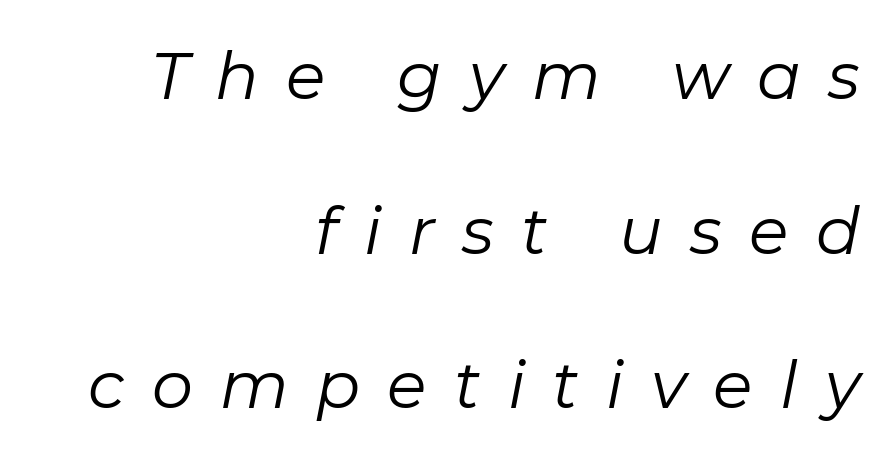
Compared with a flush-left layout, this one pins lines to the opposite, right side. Weight: regular or lighter. Leading is clearly above the norm, producing a sparse column. Check under the words: just untouched page.
